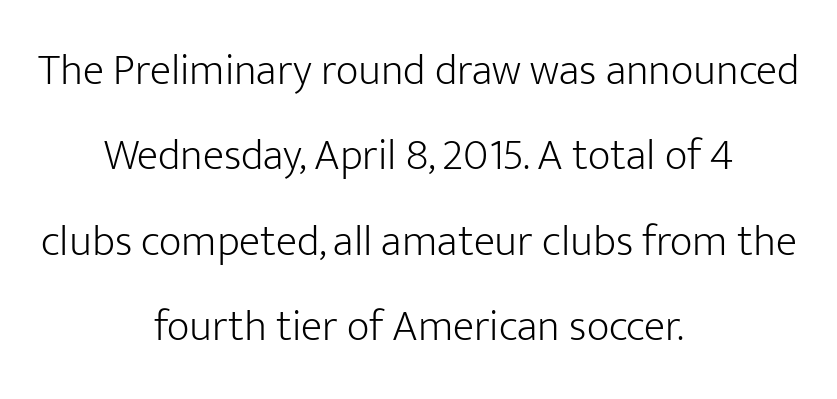
{"serif": "no", "italic": "no", "bold": "no", "weight": "light", "width": "normal", "stroke_contrast": "low", "x_height": "medium", "monospaced": "no", "underline": "no", "align": "center", "line_spacing": "loose", "line_spacing_ratio": 1.94, "letter_spacing": "normal", "letter_spacing_em": 0.0, "glyph_px": 44}
